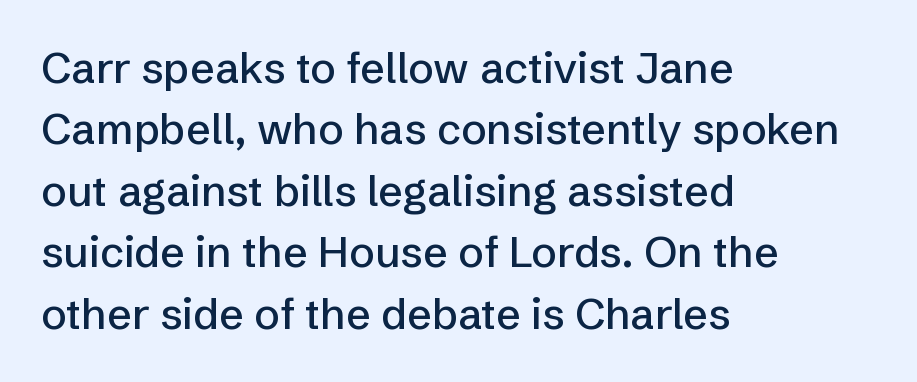
Q: Is the text italic (slanted)? A: No, it is upright.
Q: Is the typeface a serif or a sans-serif typeface? A: Sans-serif.
Q: Is the text underlined? A: No.
Q: How is the paragraph aligned? A: Left-aligned.
Q: Is the spacing between letters normal or unusually wide? A: Normal.
Q: Is the spacing between lines tight, normal or loose? A: Normal.
Q: Width (condensed, normal, or wide)? A: Normal.
Q: Stroke contrast? A: Low.
Q: x-height? A: Medium.
Q: Monospaced? A: No.
